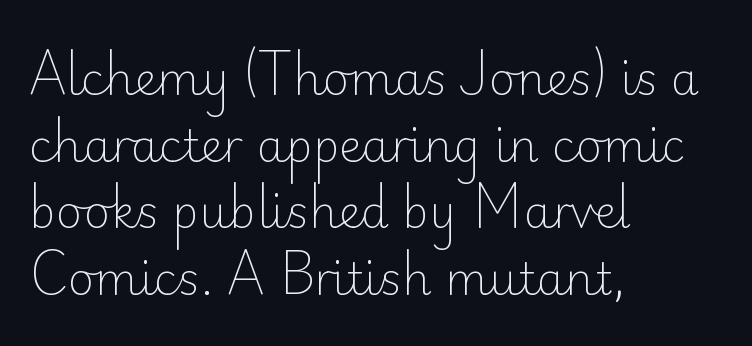
This sample has the flowing, uneven cadence of proportional lettering. The characters display no serif detailing; their extremities are plain. A classic flush-left, rag-right setting is used for this passage. Posture: upright roman. One glance says typical: line gaps are just what's usual.
